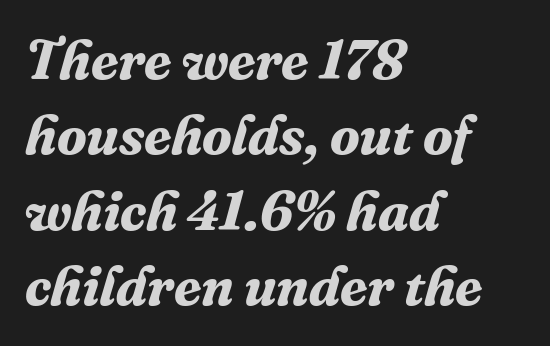
Successive baselines arrive at the customary interval. Descenders hang freely into open space. Typographic density is high because the face is bold. Words appear dense and cohesive because spacing is normal. I'd call this a serif setting — the letters wear small feet.
